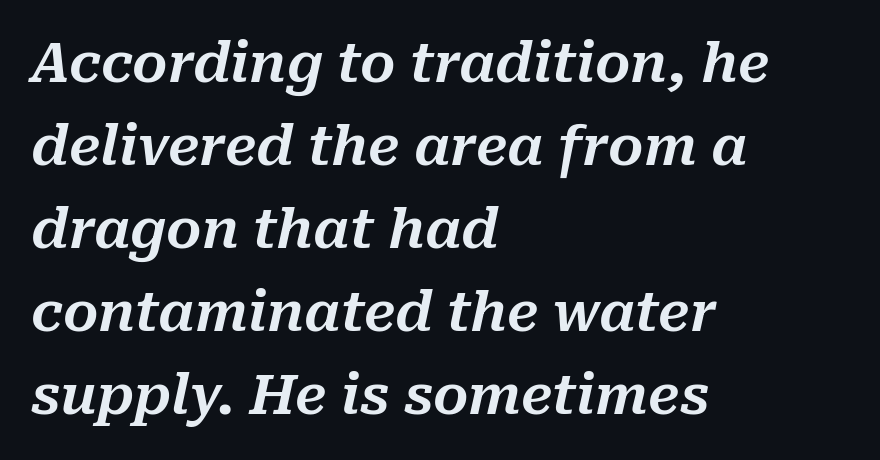
All the whitespace from short lines collects on the right. Rule under the text: the space is simply empty. The passage shown stacks its lines at a standard gap. The type is set solid horizontally, with unmodified tracking.
